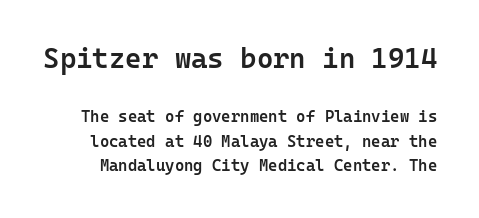
The designer left line spacing at the default. The rendering keeps characters at their native spacing. Notice the strokes are somewhat thickened but not fully heavy: this is a semibold. If you squint, the top block still reads clearly — it's the larger of the two. The glyphs are unaccompanied by any horizontal stroke below them.
